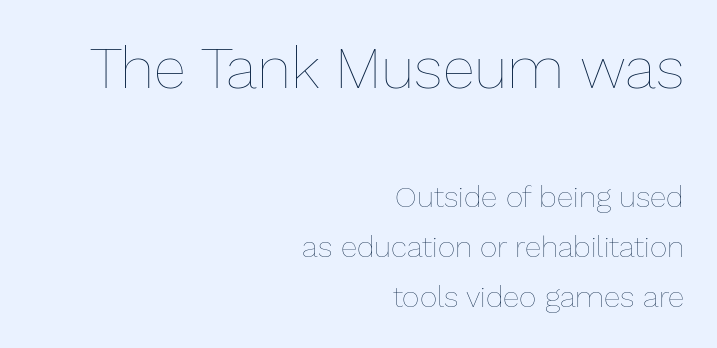
{"italic": "no", "bold": "no", "weight": "thin", "width": "normal", "stroke_contrast": "low", "x_height": "medium", "monospaced": "no", "underline": "no", "align": "right", "line_spacing": "normal", "line_spacing_ratio": 1.67, "letter_spacing": "normal", "letter_spacing_em": 0.0, "larger_block": "first", "size_ratio": 1.97, "glyph_px": 59}
